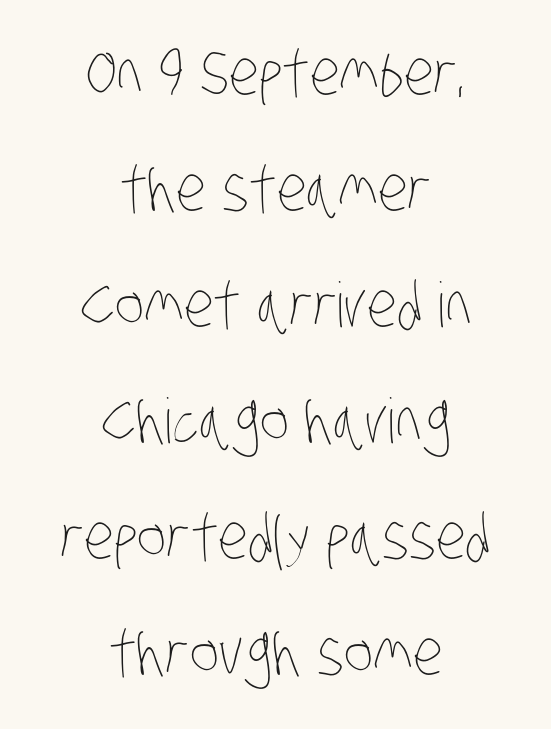
The image shows 62 px thin, condensed type; set centered, line spacing 1.87x, normal letter spacing, not underlined; low stroke contrast and a large x-height.
